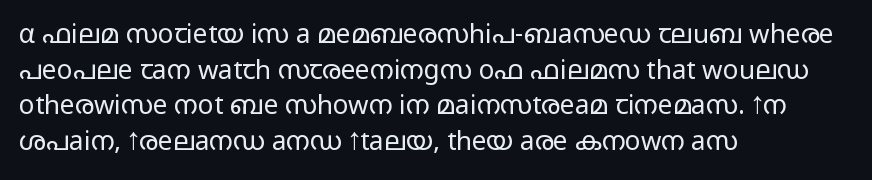
Q: Is the text bold? A: No.
Q: Is the text italic (slanted)? A: No, it is upright.
Q: Is the text underlined? A: No.
Q: How is the paragraph aligned? A: Left-aligned.
Q: Is the spacing between letters normal or unusually wide? A: Normal.
Q: Is the spacing between lines tight, normal or loose? A: Normal.
